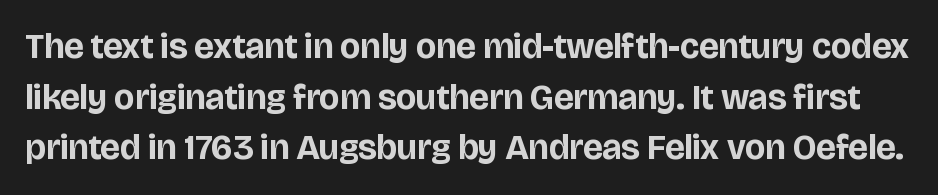
Q: Is the text bold? A: Yes.
Q: Is the text italic (slanted)? A: No, it is upright.
Q: Is the typeface a serif or a sans-serif typeface? A: Sans-serif.
Q: Is the text underlined? A: No.
Q: Is the spacing between letters normal or unusually wide? A: Normal.
Q: Is the spacing between lines tight, normal or loose? A: Normal.
Q: Width (condensed, normal, or wide)? A: Normal.
Q: Stroke contrast? A: Low.
Q: x-height? A: Large.
Q: Monospaced? A: No.
